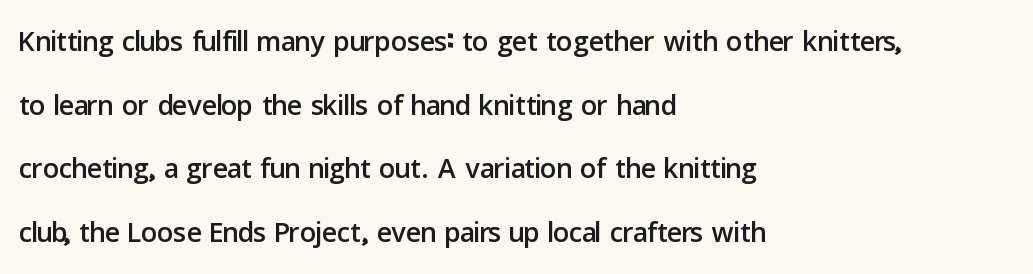
The image shows 40 px sans-serif type, upright; set left-aligned, normal line spacing (1.59x), normal letter spacing, not underlined; low stroke contrast and a medium x-height.
